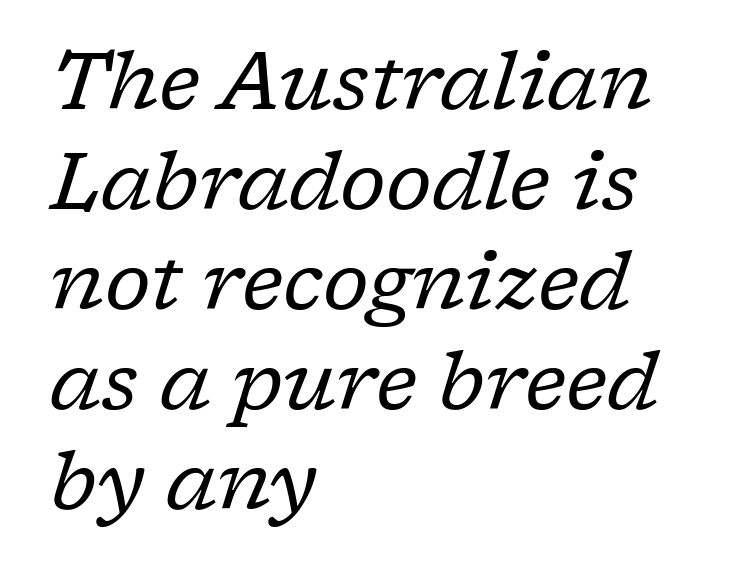
{"serif": "yes", "italic": "yes", "lean": "right", "slant_degrees": 17, "bold": "no", "weight": "regular", "width": "normal", "stroke_contrast": "low", "x_height": "medium", "monospaced": "no", "underline": "no", "align": "left", "line_spacing": "normal", "line_spacing_ratio": 1.25, "letter_spacing": "normal", "letter_spacing_em": 0.0, "glyph_px": 80}
